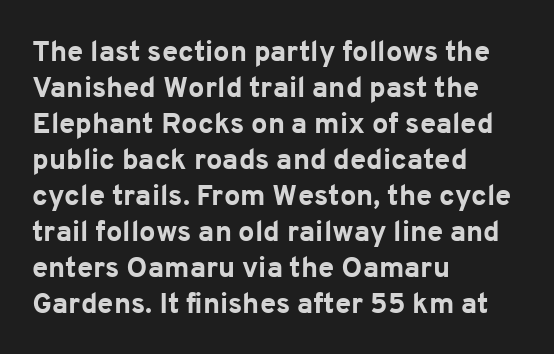
Q: Is the text bold? A: Yes.
Q: Is the text italic (slanted)? A: No, it is upright.
Q: Is the typeface a serif or a sans-serif typeface? A: Sans-serif.
Q: Is the text underlined? A: No.
Q: How is the paragraph aligned? A: Left-aligned.
Q: Is the spacing between letters normal or unusually wide? A: Normal.
Q: Width (condensed, normal, or wide)? A: Normal.
Q: Stroke contrast? A: Low.
Q: x-height? A: Medium.
Q: Monospaced? A: No.
